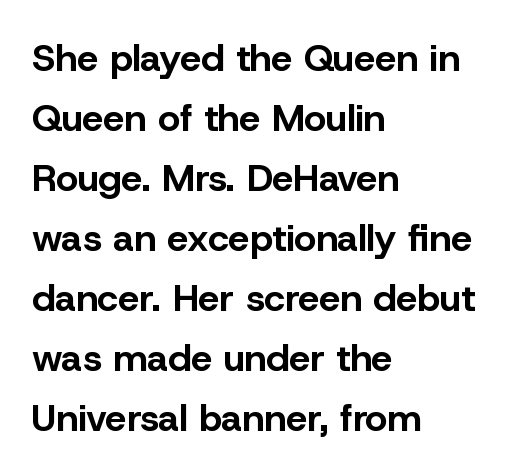
The image shows 38 px bold sans-serif type, upright; set left-aligned, normal line spacing (1.58x), normal letter spacing, not underlined; low stroke contrast and a medium x-height.
